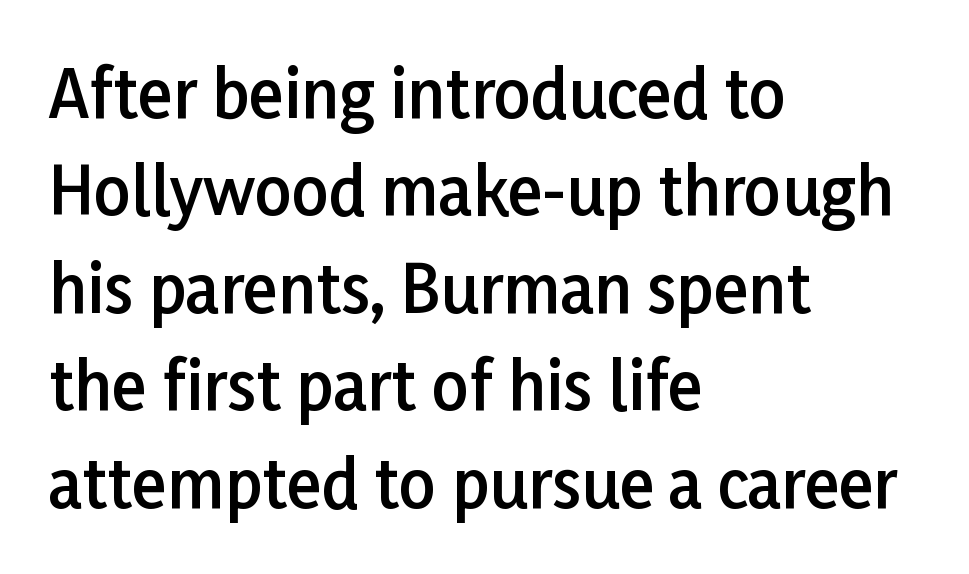
The image shows 65 px semibold sans-serif type, upright; set left-aligned, normal line spacing (1.5x), normal letter spacing, not underlined; low stroke contrast and a medium x-height.
